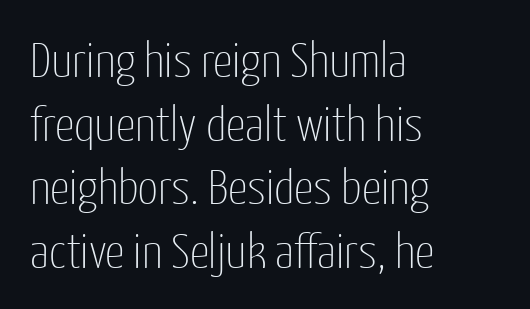
Q: Is the text bold? A: No.
Q: Is the text italic (slanted)? A: No, it is upright.
Q: Is the typeface a serif or a sans-serif typeface? A: Sans-serif.
Q: Is the text underlined? A: No.
Q: How is the paragraph aligned? A: Left-aligned.
Q: Is the spacing between letters normal or unusually wide? A: Normal.
Q: Is the spacing between lines tight, normal or loose? A: Normal.
Q: Width (condensed, normal, or wide)? A: Condensed.
Q: Stroke contrast? A: Low.
Q: x-height? A: Medium.
Q: Monospaced? A: No.
